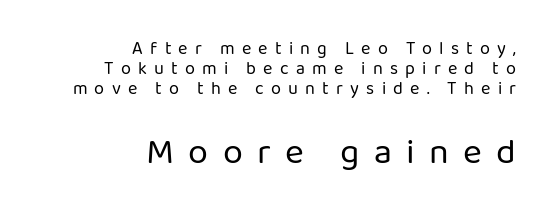
The image shows 36 px regular-weight sans-serif type, upright; set right-aligned, tight line spacing (1.12x), unusually wide letter spacing (+0.4 em), not underlined; the second (bottom) block is 2.0x larger; low stroke contrast and a medium x-height.
